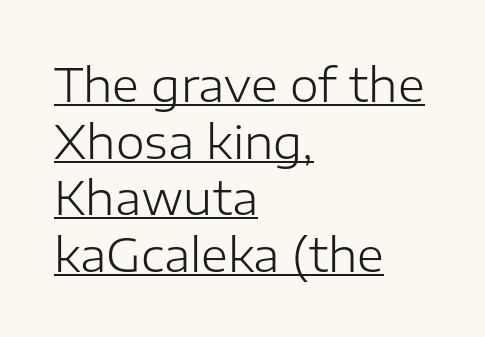
Q: Is the text bold? A: No.
Q: Is the text italic (slanted)? A: No, it is upright.
Q: Is the typeface a serif or a sans-serif typeface? A: Sans-serif.
Q: Is the text underlined? A: Yes.
Q: How is the paragraph aligned? A: Left-aligned.
Q: Is the spacing between letters normal or unusually wide? A: Normal.
Q: Width (condensed, normal, or wide)? A: Normal.
Q: Stroke contrast? A: Low.
Q: x-height? A: Medium.
Q: Monospaced? A: No.
